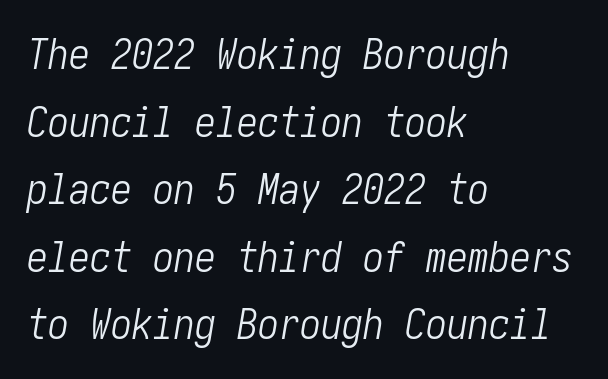
{"italic": "yes", "lean": "right", "slant_degrees": 10, "bold": "no", "weight": "light", "width": "condensed", "stroke_contrast": "low", "x_height": "medium", "underline": "no", "align": "left", "line_spacing": "normal", "line_spacing_ratio": 1.61, "letter_spacing": "normal", "letter_spacing_em": 0.0, "glyph_px": 42}
